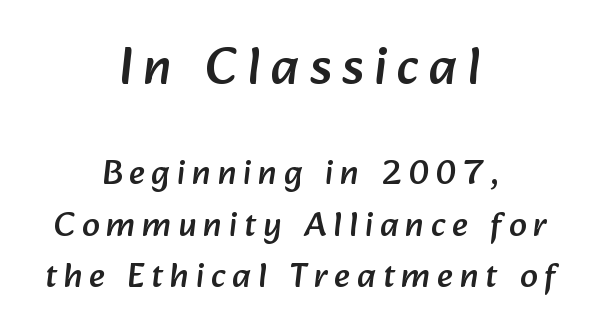
Q: Is the typeface a serif or a sans-serif typeface? A: Sans-serif.
Q: Is the text underlined? A: No.
Q: How is the paragraph aligned? A: Centered.
Q: Is the spacing between letters normal or unusually wide? A: Unusually wide.
Q: Is the spacing between lines tight, normal or loose? A: Normal.
Q: Which block of text is set in a larger size, the first (top) or the second (bottom)? A: The first (top) one.
Q: Width (condensed, normal, or wide)? A: Normal.
Q: Stroke contrast? A: Low.
Q: x-height? A: Medium.
Q: Monospaced? A: No.
